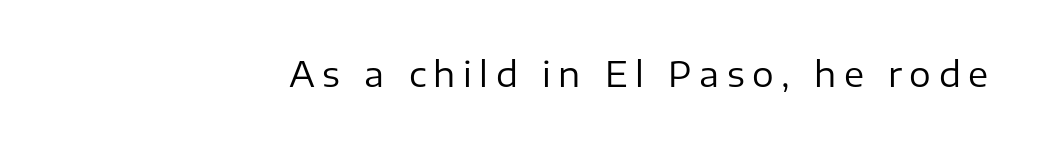
Q: Is the text bold? A: No.
Q: Is the text italic (slanted)? A: No, it is upright.
Q: Is the typeface a serif or a sans-serif typeface? A: Sans-serif.
Q: Is the text underlined? A: No.
Q: How is the paragraph aligned? A: Right-aligned.
Q: Is the spacing between letters normal or unusually wide? A: Unusually wide.
Q: Width (condensed, normal, or wide)? A: Normal.
Q: Stroke contrast? A: Low.
Q: x-height? A: Medium.
Q: Monospaced? A: No.
